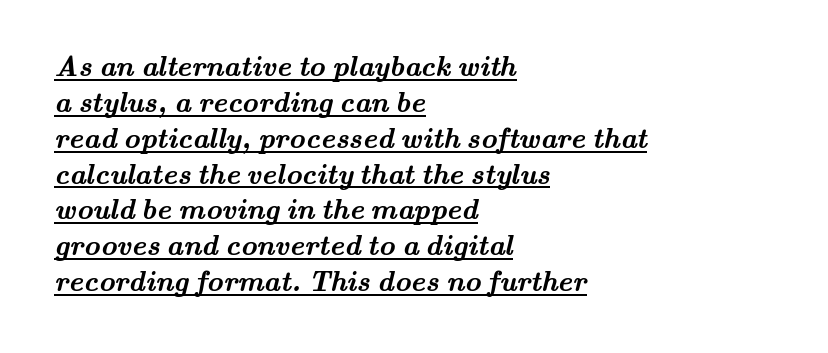
The image shows 28 px semibold, wide serif type; set left-aligned, normal line spacing (1.28x), normal letter spacing, underlined; medium stroke contrast and a small x-height.
